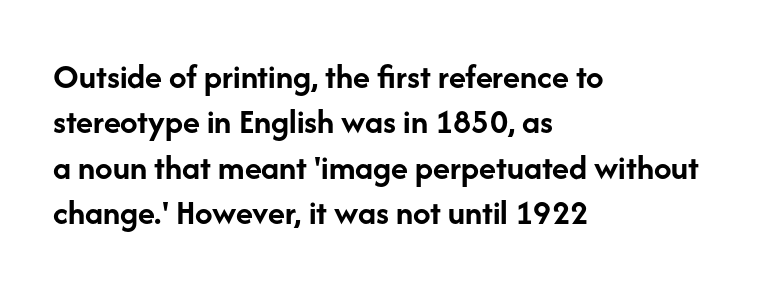
Q: Is the text bold? A: Yes.
Q: Is the text italic (slanted)? A: No, it is upright.
Q: Is the typeface a serif or a sans-serif typeface? A: Sans-serif.
Q: Is the text underlined? A: No.
Q: How is the paragraph aligned? A: Left-aligned.
Q: Is the spacing between letters normal or unusually wide? A: Normal.
Q: Is the spacing between lines tight, normal or loose? A: Normal.
Q: Width (condensed, normal, or wide)? A: Normal.
Q: Stroke contrast? A: Low.
Q: x-height? A: Medium.
Q: Monospaced? A: No.
